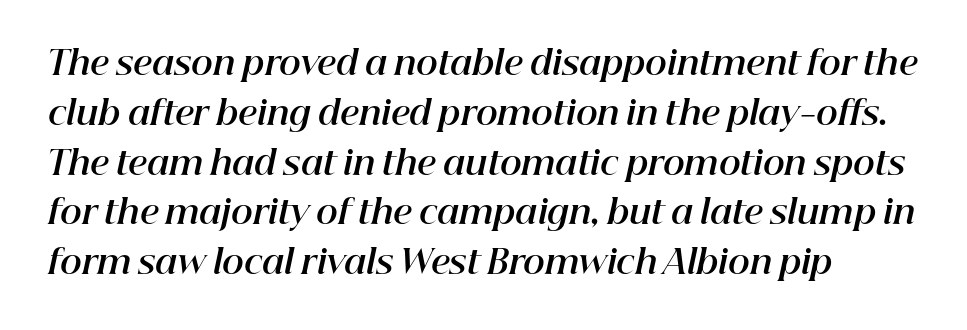
The image shows 33 px bold type, italic (leaning right); set normal line spacing (1.51x), normal letter spacing, not underlined; high stroke contrast and a medium x-height.
